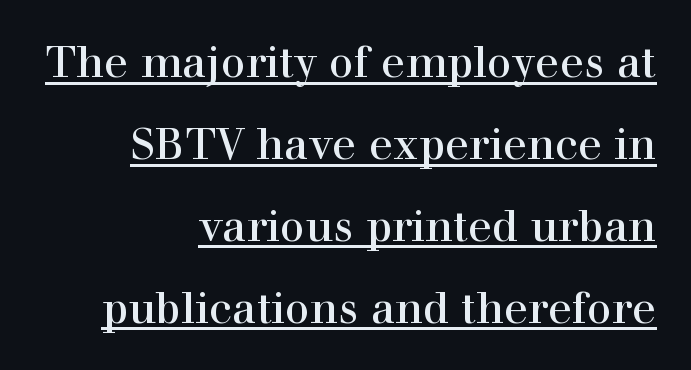
{"serif": "yes", "italic": "no", "width": "normal", "x_height": "medium", "monospaced": "no", "underline": "yes", "align": "right", "line_spacing_ratio": 1.86, "letter_spacing": "normal", "letter_spacing_em": 0.0, "glyph_px": 44}
